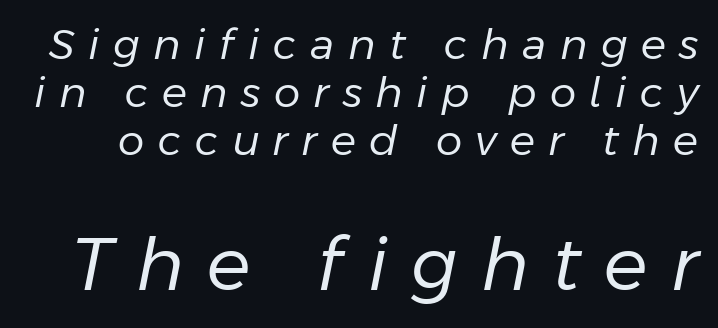
{"italic": "yes", "lean": "right", "slant_degrees": 11, "bold": "no", "weight": "regular", "width": "normal", "stroke_contrast": "low", "x_height": "medium", "monospaced": "no", "underline": "no", "line_spacing": "tight", "line_spacing_ratio": 1.14, "letter_spacing": "wide", "letter_spacing_em": 0.32, "larger_block": "second", "size_ratio": 1.74, "glyph_px": 73}
